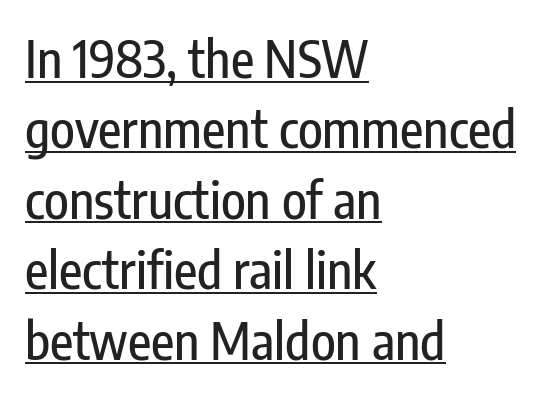
The image shows 51 px condensed sans-serif type, upright; set left-aligned, normal line spacing (1.38x), normal letter spacing, underlined; low stroke contrast and a medium x-height.
